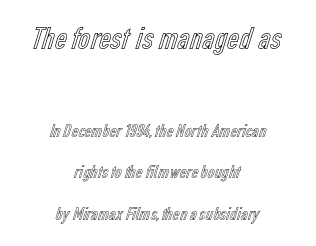
{"width": "condensed", "x_height": "medium", "monospaced": "no", "underline": "no", "align": "center", "line_spacing": "loose", "line_spacing_ratio": 2.19, "letter_spacing": "normal", "letter_spacing_em": 0.0, "larger_block": "first", "size_ratio": 1.74, "glyph_px": 33}
